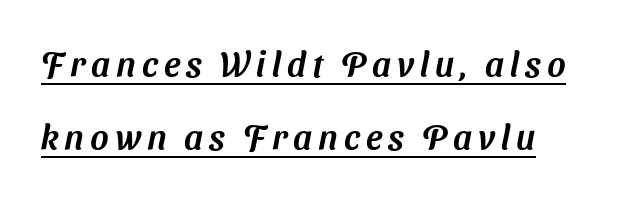
{"serif": "no", "width": "normal", "stroke_contrast": "medium", "x_height": "medium", "monospaced": "no", "underline": "yes", "align": "left", "line_spacing": "loose", "line_spacing_ratio": 2.09, "glyph_px": 35}
